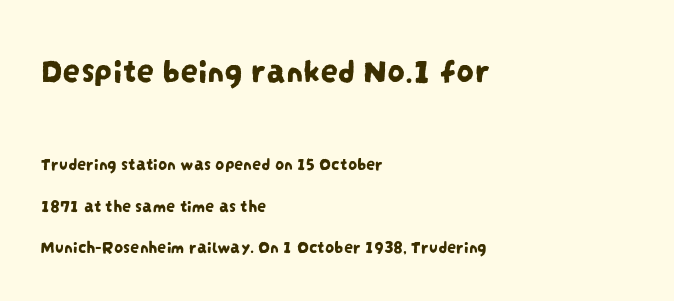
Here the designer chose a conventional face with non-uniform glyph widths. This sample uses a sans-serif face. This rendering uses left alignment, leaving the right contour irregular. Just letters on the line, the space beneath them empty. The block of text is sparse from top to bottom, with ample space between rows.
